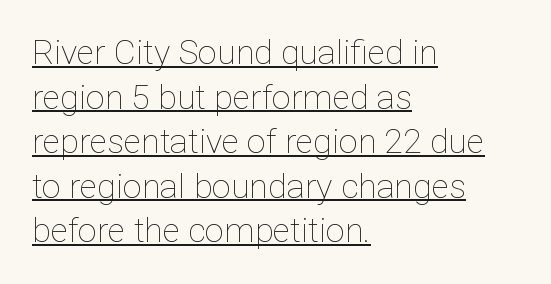
{"italic": "no", "bold": "no", "weight": "thin", "width": "normal", "stroke_contrast": "low", "x_height": "medium", "monospaced": "no", "underline": "yes", "align": "left", "line_spacing": "normal", "line_spacing_ratio": 1.31, "letter_spacing": "normal", "letter_spacing_em": 0.0, "glyph_px": 34}
